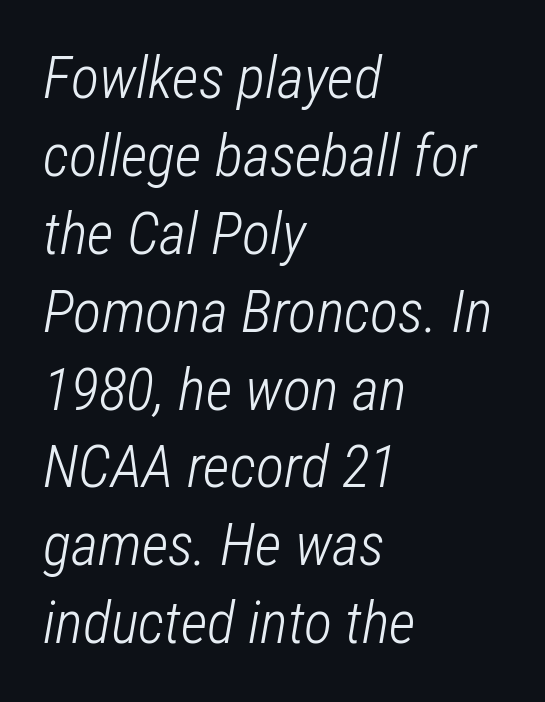
The image shows 59 px light, condensed type, italic (leaning right); set left-aligned, normal line spacing (1.32x), normal letter spacing, not underlined; low stroke contrast and a medium x-height.
